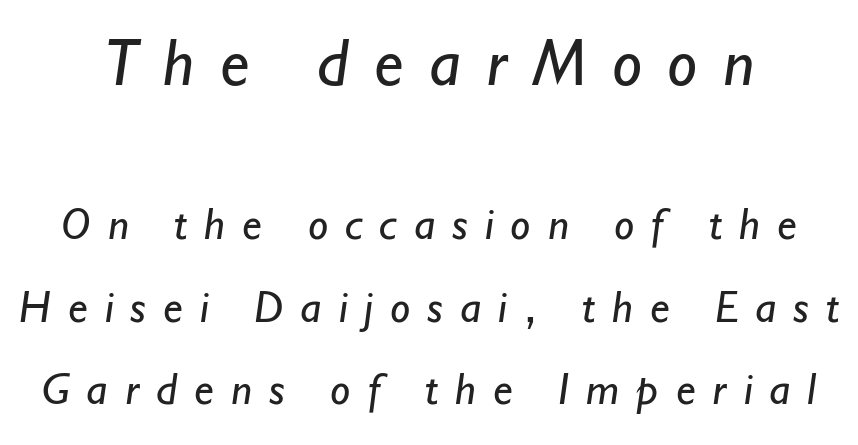
{"serif": "no", "bold": "no", "weight": "regular", "width": "normal", "stroke_contrast": "low", "x_height": "small", "monospaced": "no", "underline": "no", "line_spacing_ratio": 1.84, "letter_spacing": "wide", "letter_spacing_em": 0.38, "larger_block": "first", "size_ratio": 1.49, "glyph_px": 67}
